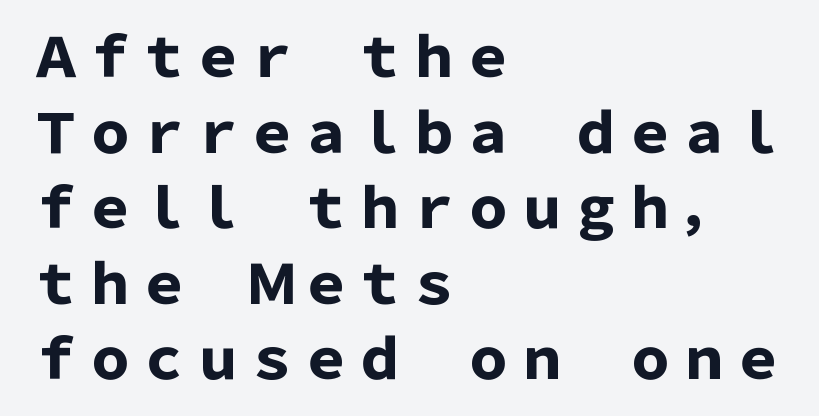
Weight check: bold — yes, fully. Nobody drew a line under any word here. These lines are rendered in a variable-pitch font. Observe the ordinary spacing: letters are neighbours, not strangers.
